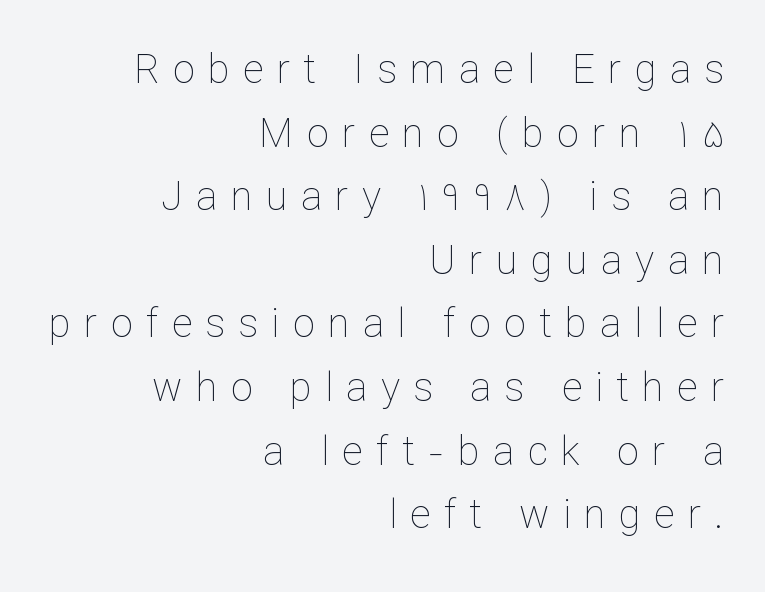
{"italic": "no", "bold": "no", "weight": "thin", "width": "normal", "stroke_contrast": "low", "x_height": "medium", "monospaced": "no", "underline": "no", "align": "right", "line_spacing": "normal", "line_spacing_ratio": 1.59, "letter_spacing": "wide", "letter_spacing_em": 0.33, "glyph_px": 40}
